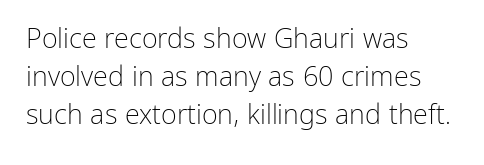
Q: Is the text bold? A: No.
Q: Is the text italic (slanted)? A: No, it is upright.
Q: Is the text underlined? A: No.
Q: How is the paragraph aligned? A: Left-aligned.
Q: Is the spacing between letters normal or unusually wide? A: Normal.
Q: Is the spacing between lines tight, normal or loose? A: Normal.
